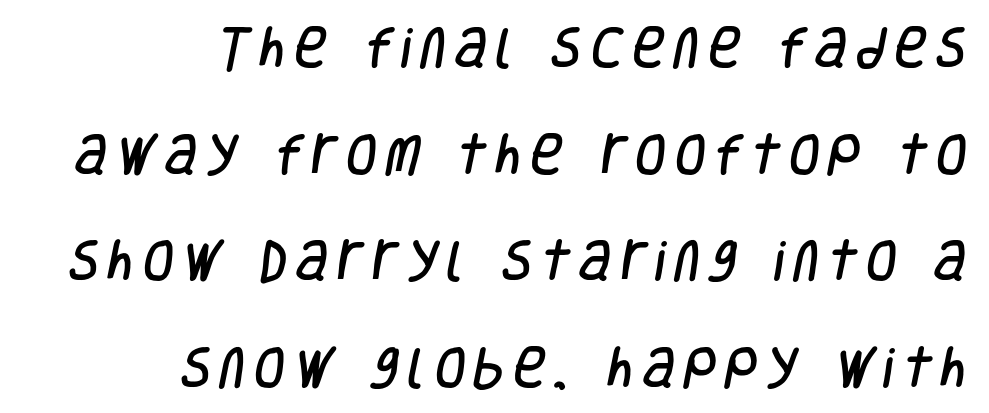
{"serif": "no", "width": "condensed", "stroke_contrast": "low", "x_height": "large", "monospaced": "no", "underline": "no", "align": "right", "line_spacing": "loose", "line_spacing_ratio": 2.37, "glyph_px": 45}
